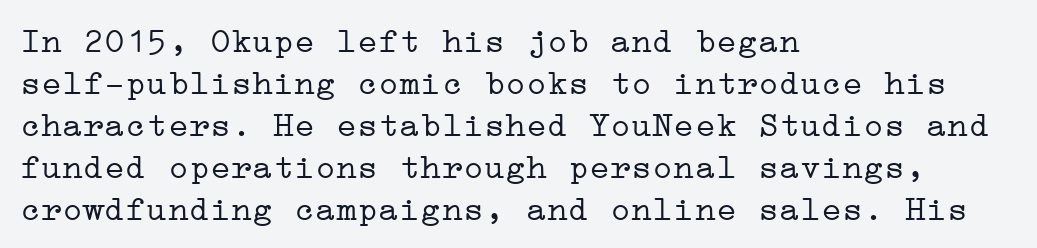
The image shows 35 px light, wide serif type, upright; set left-aligned, line spacing 1.2x, normal letter spacing, not underlined; low stroke contrast and a medium x-height.
